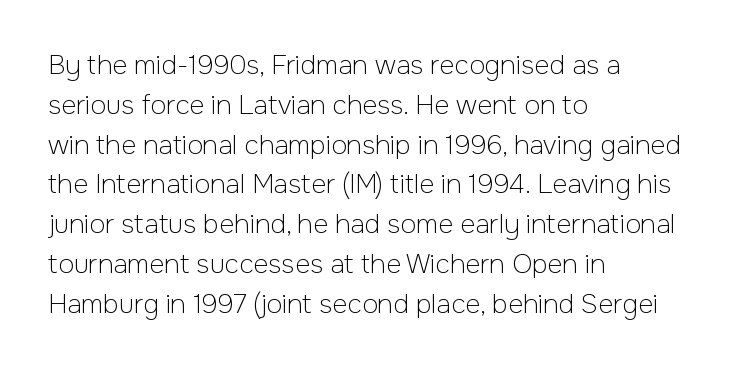
The image shows 26 px text type, upright; set left-aligned, normal line spacing (1.53x), normal letter spacing, not underlined.
